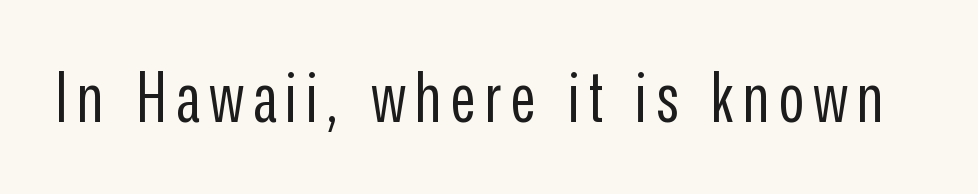
In terms of posture, this sample is upright. To sum up the face: it is a sans, with no serifs. The rendering uses natural spacing where letterforms have individual widths. Plain, unruled lines of type. Heft: none added — not bold.
